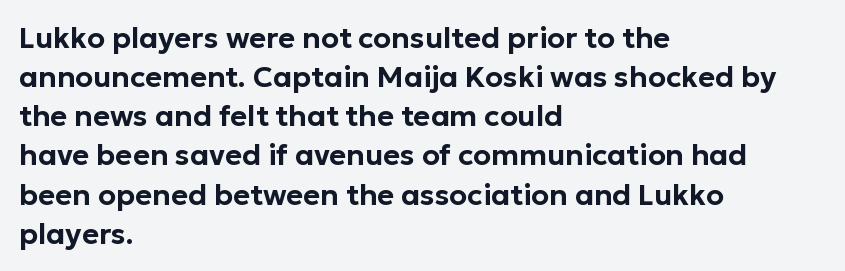
The image shows 29 px sans-serif type, upright; set left-aligned, normal line spacing (1.35x), normal letter spacing, not underlined; low stroke contrast and a medium x-height.
